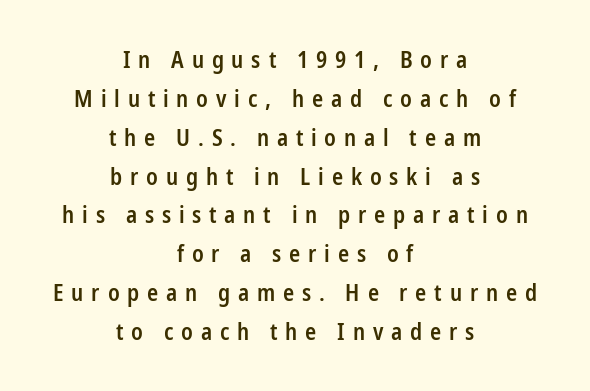
Substantial extra tracking has been applied to these lines. These lines were composed using upright roman letters. The lines are quadded center. The gap between lines stays unmarked. Notice how descenders clear the ascenders below comfortably — that's standard leading. As a designer I'd log this as weight 600, semibold.
